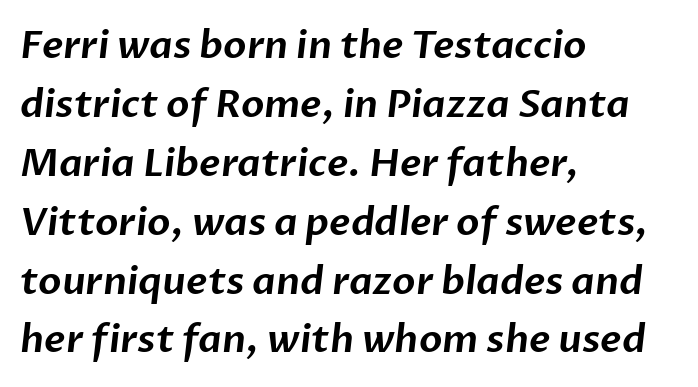
{"serif": "no", "width": "normal", "stroke_contrast": "low", "x_height": "medium", "monospaced": "no", "underline": "no", "align": "left", "line_spacing": "normal", "line_spacing_ratio": 1.55, "letter_spacing": "normal", "letter_spacing_em": 0.0, "glyph_px": 38}
